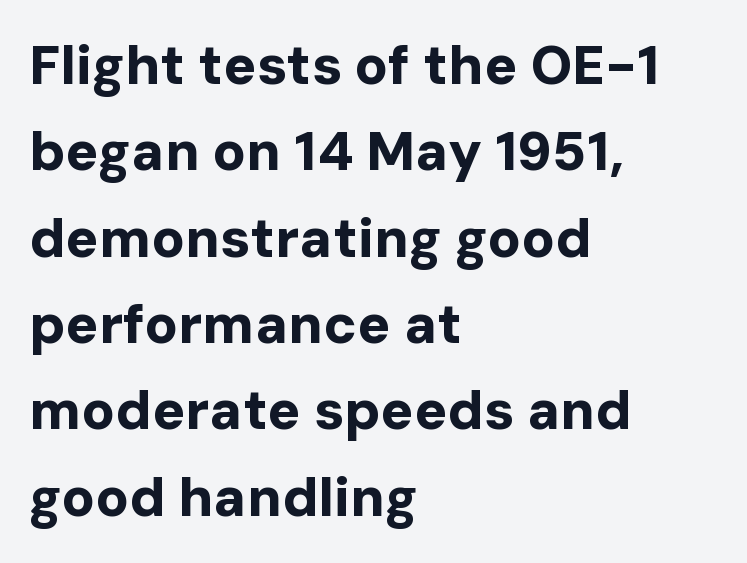
Q: Is the text bold? A: Yes.
Q: Is the text italic (slanted)? A: No, it is upright.
Q: Is the typeface a serif or a sans-serif typeface? A: Sans-serif.
Q: Is the text underlined? A: No.
Q: How is the paragraph aligned? A: Left-aligned.
Q: Is the spacing between letters normal or unusually wide? A: Normal.
Q: Is the spacing between lines tight, normal or loose? A: Normal.
Q: Width (condensed, normal, or wide)? A: Normal.
Q: Stroke contrast? A: Low.
Q: x-height? A: Medium.
Q: Monospaced? A: No.
